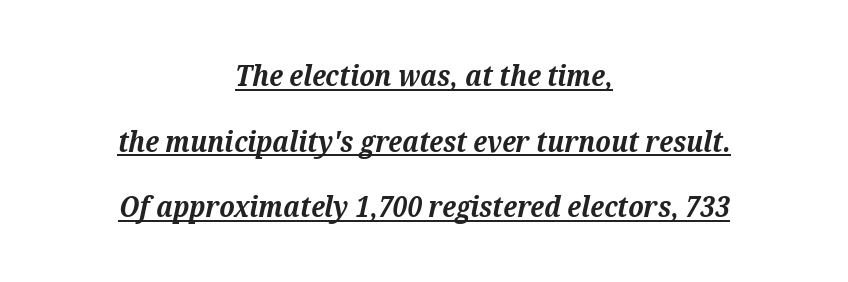
Q: Is the text bold? A: Yes.
Q: Is the text italic (slanted)? A: Yes, it leans right by about 12 degrees.
Q: Is the typeface a serif or a sans-serif typeface? A: Serif.
Q: Is the text underlined? A: Yes.
Q: How is the paragraph aligned? A: Centered.
Q: Is the spacing between letters normal or unusually wide? A: Normal.
Q: Is the spacing between lines tight, normal or loose? A: Loose.
Q: Width (condensed, normal, or wide)? A: Normal.
Q: Stroke contrast? A: Medium.
Q: x-height? A: Medium.
Q: Monospaced? A: No.
